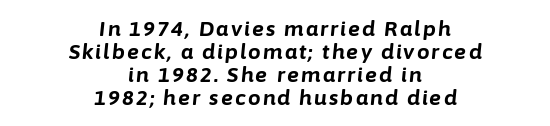
{"italic": "yes", "lean": "right", "slant_degrees": 6, "bold": "yes", "underline": "no", "align": "center", "line_spacing": "tight", "line_spacing_ratio": 1.15, "glyph_px": 20}
